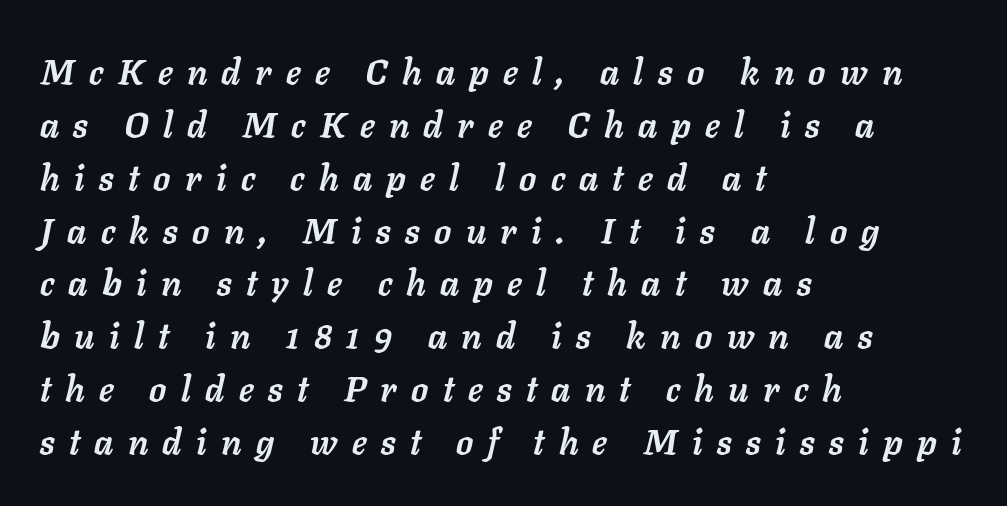
Spacing verdict: proportional, widths tailored to each character. Would a proofreader flag this as italicized? Yes. The paragraph has a hard left edge and a soft right edge. What's the leading like? Ordinary, nothing unusual.
